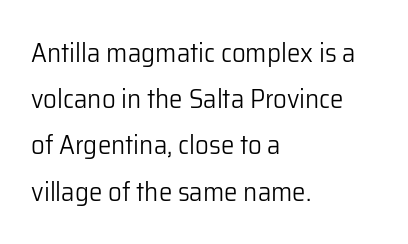
Which margin do the lines hug? The left one — the right edge is uneven. The letters stand straight up with perfectly vertical stems. Stems and bowls with no extra thickness — not bold. Nothing unusual about the tracking: characters are spaced as the font intends.
